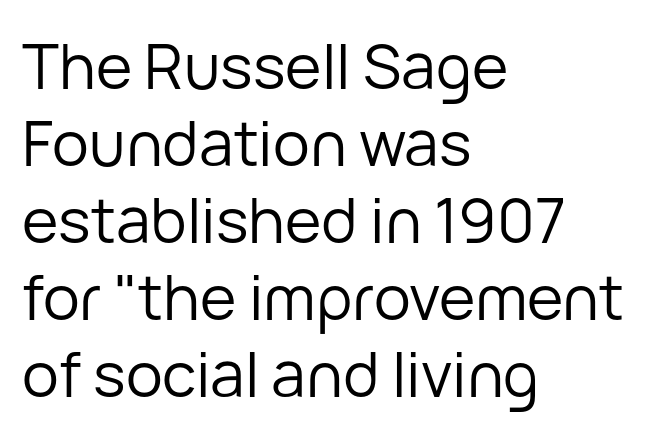
The image shows 62 px regular-weight sans-serif type, upright; set left-aligned, line spacing 1.24x, normal letter spacing, not underlined; low stroke contrast and a medium x-height.
